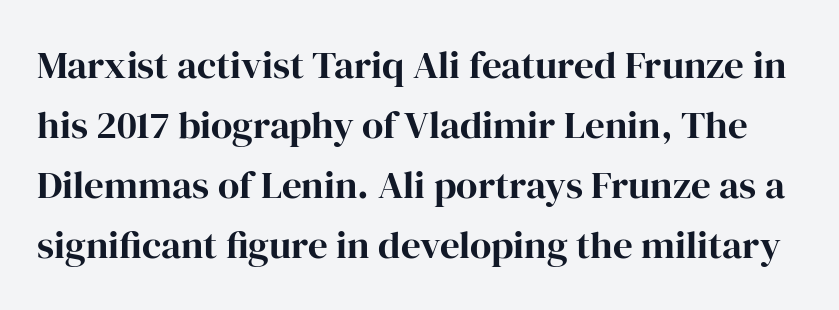
Q: Is the text bold? A: Yes.
Q: Is the text italic (slanted)? A: No, it is upright.
Q: Is the typeface a serif or a sans-serif typeface? A: Serif.
Q: Is the text underlined? A: No.
Q: Is the spacing between letters normal or unusually wide? A: Normal.
Q: Is the spacing between lines tight, normal or loose? A: Normal.
Q: Width (condensed, normal, or wide)? A: Normal.
Q: Stroke contrast? A: High.
Q: x-height? A: Medium.
Q: Monospaced? A: No.
